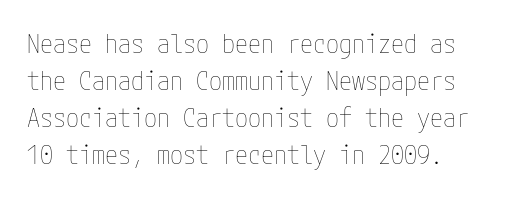
How would I describe the line gaps? Plain and ordinary. Stems here are at most as thick as an everyday book face. Does extra space separate the letters? No, they use regular spacing. Rule under the text: the space is simply empty. Characters remain perfectly vertical along every line.
